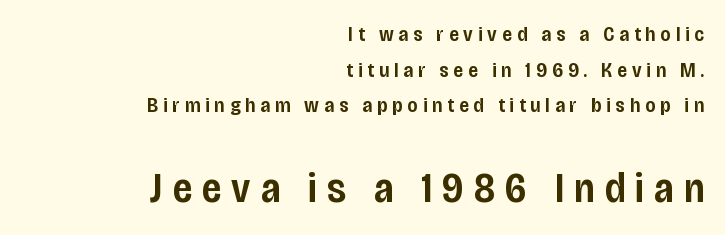
The image shows 42 px semibold, condensed sans-serif type, upright; set right-aligned, normal line spacing (1.7x), unusually wide letter spacing (+0.24 em), not underlined; the second (bottom) block is 2.0x larger; low stroke contrast and a large x-height.
